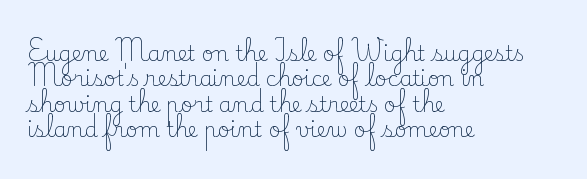
{"italic": "no", "bold": "no", "underline": "no", "align": "left", "line_spacing_ratio": 1.21, "letter_spacing": "normal", "letter_spacing_em": 0.0, "glyph_px": 21}
